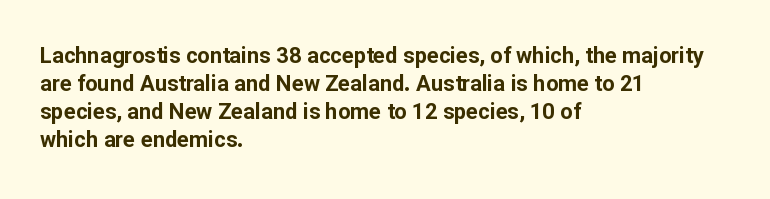
Q: Is the text bold? A: Yes.
Q: Is the text italic (slanted)? A: No, it is upright.
Q: Is the text underlined? A: No.
Q: How is the paragraph aligned? A: Left-aligned.
Q: Is the spacing between letters normal or unusually wide? A: Normal.
Q: Is the spacing between lines tight, normal or loose? A: Normal.
